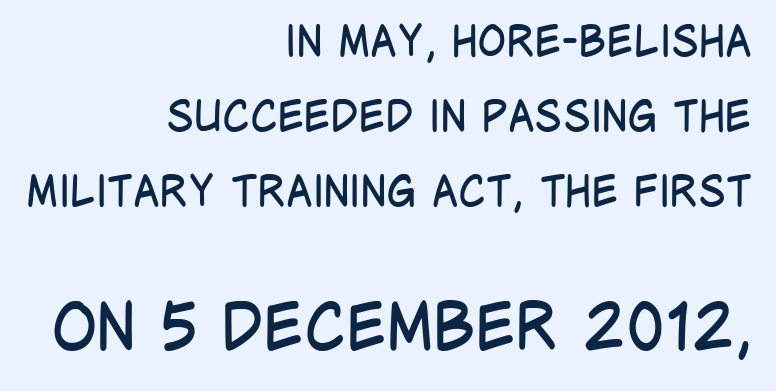
The image shows 65 px regular-weight, condensed sans-serif type, upright; set right-aligned, line spacing 1.75x, normal letter spacing, not underlined; the second (bottom) block is 1.51x larger; low stroke contrast and a large x-height.
